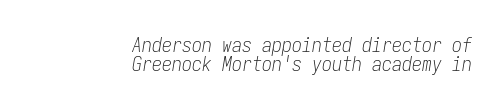
{"italic": "yes", "lean": "right", "slant_degrees": 9, "bold": "no", "underline": "no", "align": "right", "line_spacing": "tight", "line_spacing_ratio": 0.96, "letter_spacing": "normal", "letter_spacing_em": 0.0, "glyph_px": 20}
